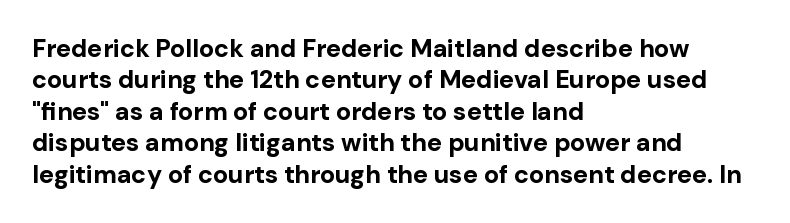
{"italic": "no", "bold": "yes", "underline": "no", "align": "left", "line_spacing": "normal", "line_spacing_ratio": 1.26, "letter_spacing": "normal", "letter_spacing_em": 0.0, "glyph_px": 25}
